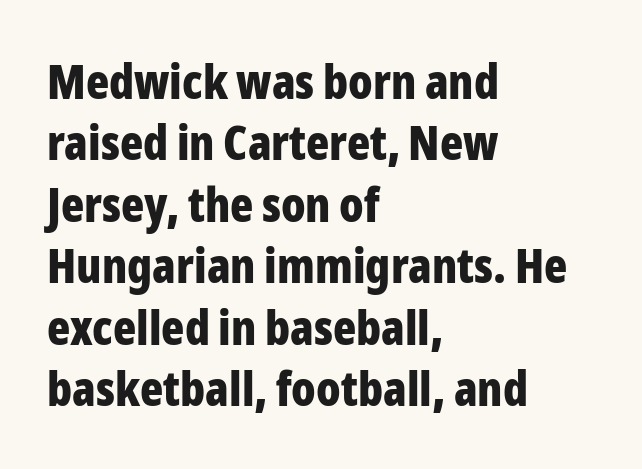
Q: Is the text bold? A: Yes.
Q: Is the text italic (slanted)? A: No, it is upright.
Q: Is the typeface a serif or a sans-serif typeface? A: Sans-serif.
Q: Is the text underlined? A: No.
Q: How is the paragraph aligned? A: Left-aligned.
Q: Is the spacing between letters normal or unusually wide? A: Normal.
Q: Is the spacing between lines tight, normal or loose? A: Normal.
Q: Width (condensed, normal, or wide)? A: Condensed.
Q: Stroke contrast? A: Low.
Q: x-height? A: Medium.
Q: Monospaced? A: No.
